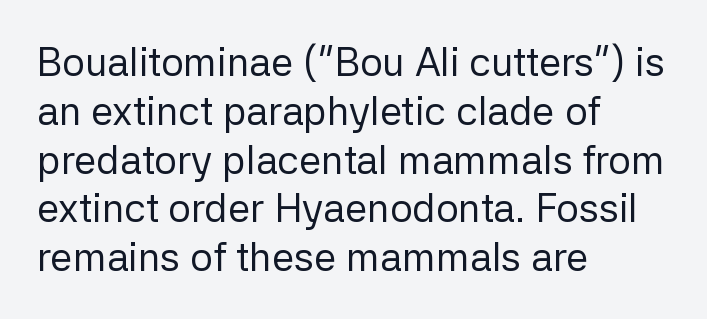
The image shows 40 px regular-weight sans-serif type, upright; set left-aligned, line spacing 1.22x, normal letter spacing, not underlined; low stroke contrast and a medium x-height.
